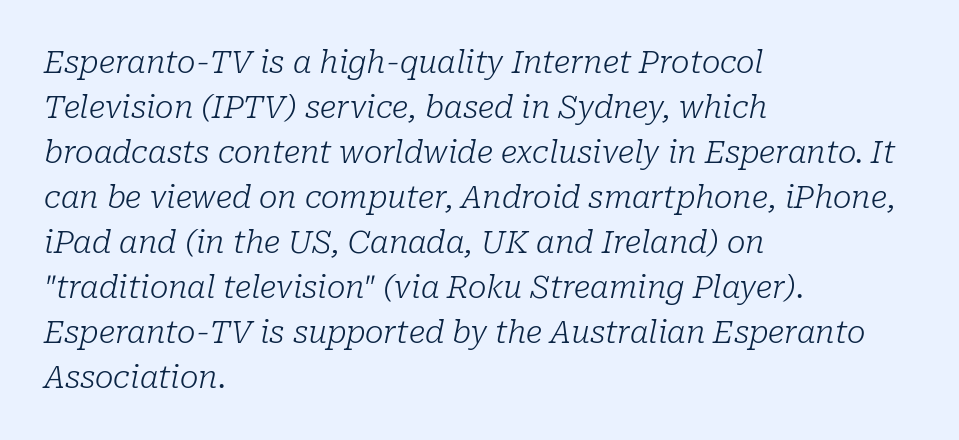
{"serif": "yes", "italic": "yes", "lean": "right", "slant_degrees": 10, "bold": "no", "weight": "light", "width": "normal", "stroke_contrast": "low", "x_height": "medium", "monospaced": "no", "underline": "no", "align": "left", "line_spacing": "normal", "line_spacing_ratio": 1.45, "letter_spacing": "normal", "letter_spacing_em": 0.0, "glyph_px": 31}
